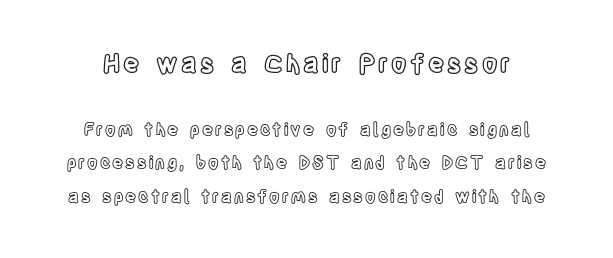
{"italic": "no", "underline": "no", "line_spacing": "loose", "line_spacing_ratio": 1.96, "larger_block": "first", "size_ratio": 1.47, "glyph_px": 25}
